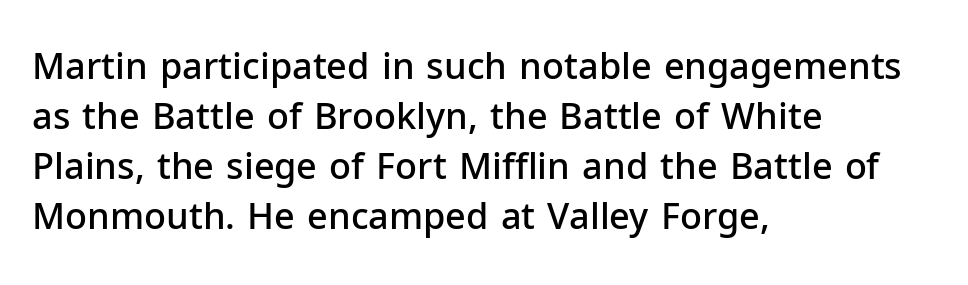
These lines keep a tight, regular rhythm from letter to letter. A normal amount of white space separates one row of letters from the next. This rendering features lettering with no underline. Horizontal alignment here is leftward, the default for most running prose.
